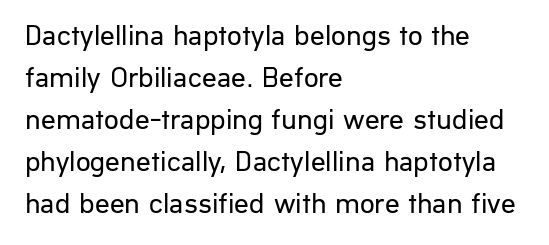
{"serif": "no", "italic": "no", "bold": "no", "weight": "regular", "width": "normal", "stroke_contrast": "low", "x_height": "medium", "monospaced": "no", "underline": "no", "align": "left", "line_spacing": "normal", "line_spacing_ratio": 1.45, "letter_spacing": "normal", "letter_spacing_em": 0.0, "glyph_px": 29}
